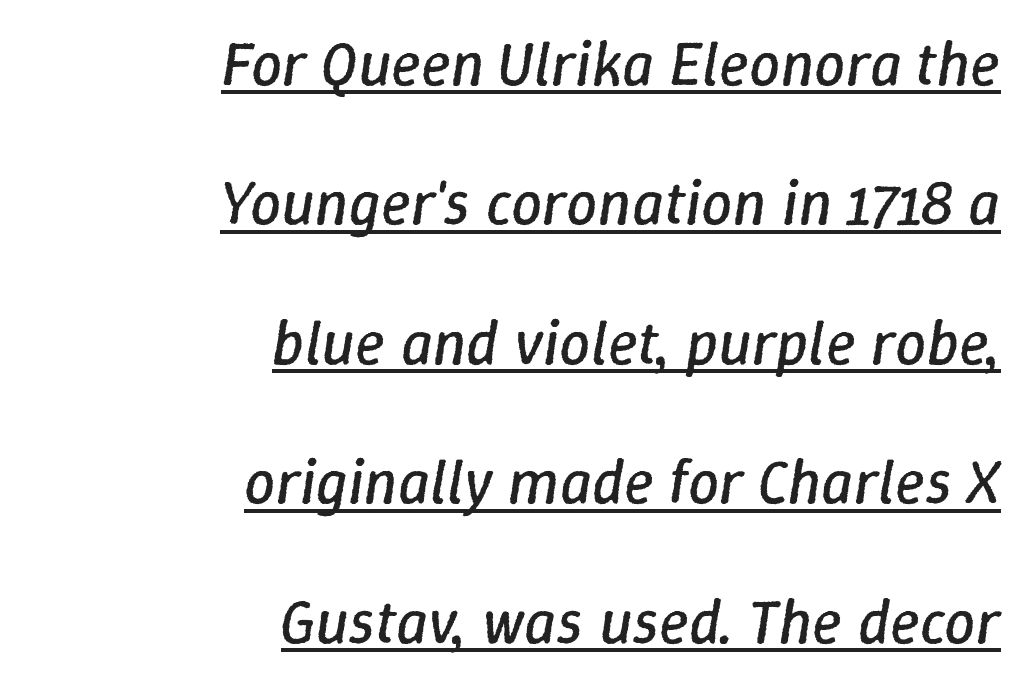
Each letter keeps its own natural width here, so spacing adapts to shape. A typesetter would call this zero additional tracking. Yep, that's italic — everything's leaning. The typesetter has applied underlining to the passage shown. No extra ink here — the face is not bold. Regarding leading, the lines here are spaced well apart.
